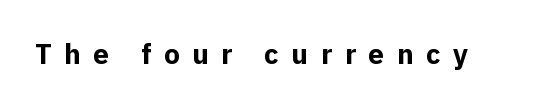
The image shows 28 px bold sans-serif type, upright; set unusually wide letter spacing (+0.45 em), not underlined; a medium x-height.
